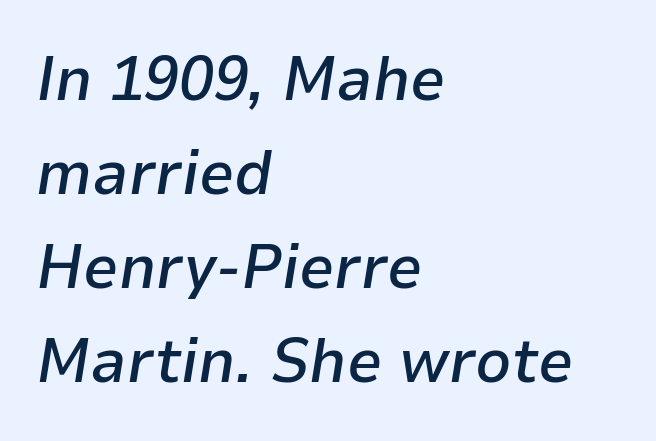
{"italic": "yes", "lean": "right", "slant_degrees": 9, "bold": "semi", "weight": "semibold", "width": "normal", "stroke_contrast": "low", "x_height": "medium", "monospaced": "no", "underline": "no", "align": "left", "line_spacing": "normal", "line_spacing_ratio": 1.49, "letter_spacing": "normal", "letter_spacing_em": 0.0, "glyph_px": 63}
